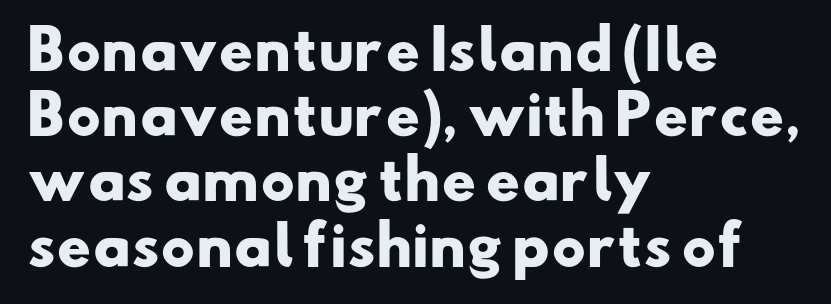
Q: Is the text bold? A: Yes.
Q: Is the typeface a serif or a sans-serif typeface? A: Sans-serif.
Q: Is the text underlined? A: No.
Q: How is the paragraph aligned? A: Left-aligned.
Q: Is the spacing between letters normal or unusually wide? A: Normal.
Q: Width (condensed, normal, or wide)? A: Wide.
Q: Stroke contrast? A: Low.
Q: x-height? A: Small.
Q: Monospaced? A: No.
